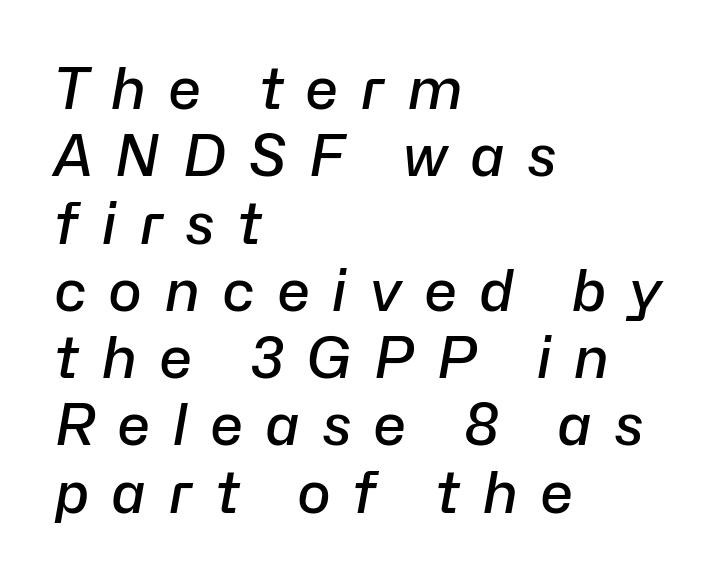
Note the varied advance widths — an 'i' is clearly narrower than an 'm'. The paragraph shown leans on its left margin. Bold? Not quite — semibold, heavier than regular but stopping short. The specimen reads as italic at a glance. The foot of each line stays bare and open. The gaps between neighbouring characters are conspicuously large.
